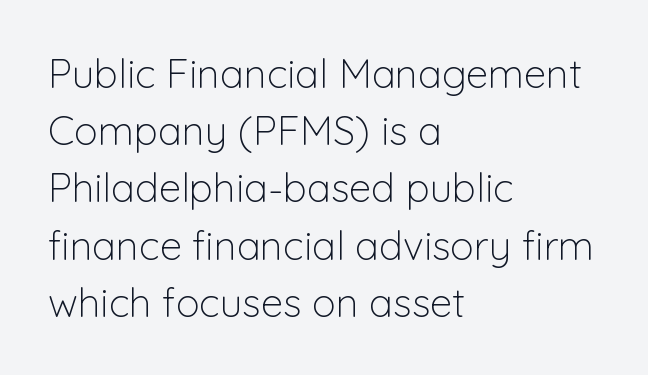
Typeset ragged right — the left edge is the straight one. Tall strokes in this sample are plumb rather than angled. Varying glyph widths throughout — classic text-font behaviour. The words here are not underlined.
